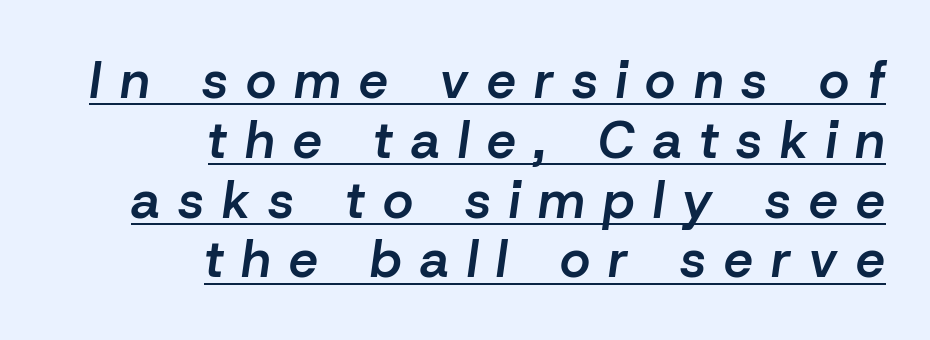
Each letter keeps its own natural width here, so spacing adapts to shape. The typesetter has applied underlining to the passage shown. Emphasis-style slanted type is in use. The space between consecutive lines is stingy. The passage is arranged like a letterhead date or caption credit — flush right.
